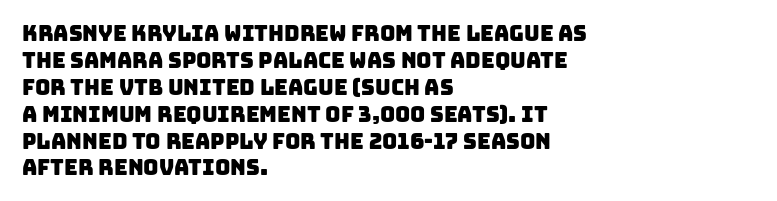
The image shows 21 px text type; set left-aligned, normal line spacing (1.28x), normal letter spacing, not underlined.
